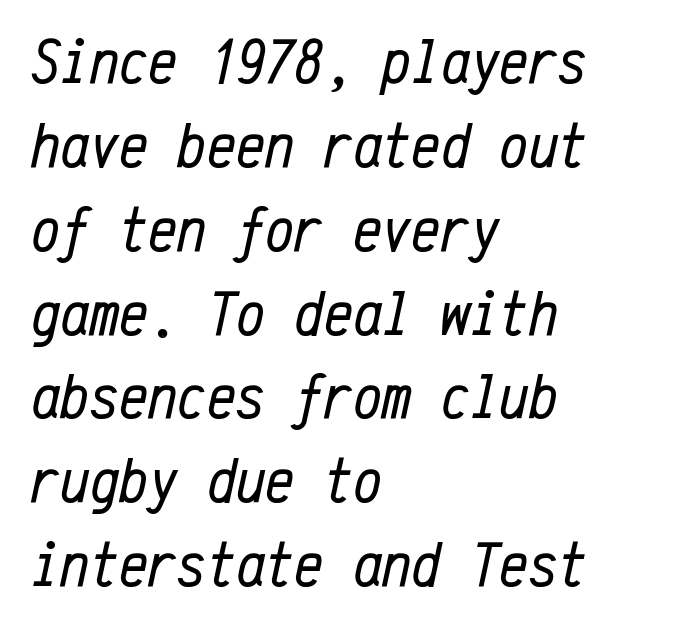
{"italic": "yes", "lean": "right", "slant_degrees": 12, "bold": "no", "weight": "regular", "width": "condensed", "stroke_contrast": "low", "x_height": "medium", "monospaced": "yes", "underline": "no", "align": "left", "line_spacing": "normal", "line_spacing_ratio": 1.29, "letter_spacing": "normal", "letter_spacing_em": 0.0, "glyph_px": 65}
